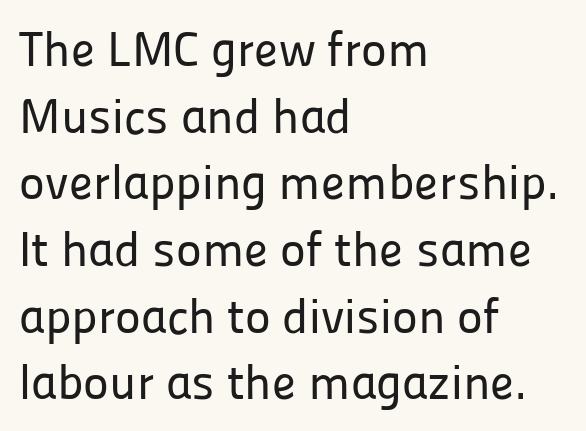
The passage is arranged the way most books set body copy — flush left. Descenders are the only things crossing below the line. Examine the stroke ends and you'll find no serifs. Characters remain perfectly vertical along every line.
